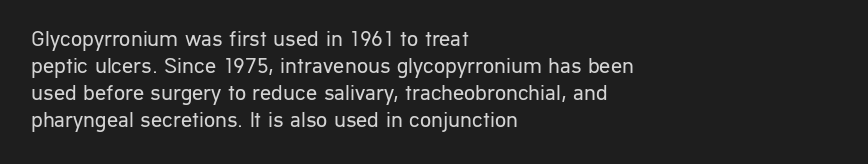
Q: Is the text bold? A: No.
Q: Is the text italic (slanted)? A: No, it is upright.
Q: Is the text underlined? A: No.
Q: How is the paragraph aligned? A: Left-aligned.
Q: Is the spacing between letters normal or unusually wide? A: Normal.
